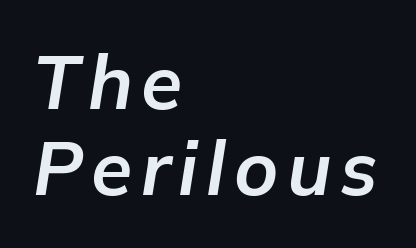
Each row of text sits above clean, open space. Varying glyph widths throughout — classic text-font behaviour. Set as a true bold cut, around the 700 mark. The passage shown stacks its lines with hardly any gap. Alignment: flush left. Compared with ordinary roman type, these characters are visibly tilted.
